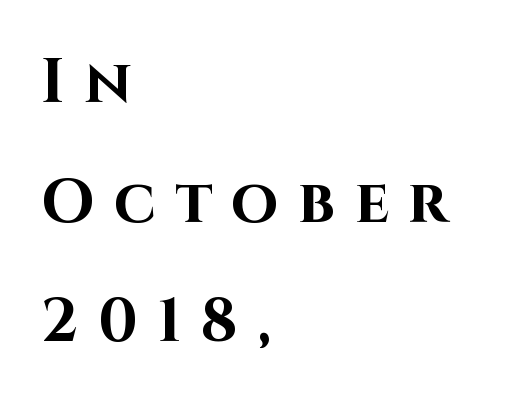
{"serif": "no", "italic": "no", "bold": "yes", "weight": "bold", "width": "normal", "stroke_contrast": "high", "x_height": "large", "monospaced": "no", "underline": "no", "align": "left", "line_spacing": "loose", "line_spacing_ratio": 1.96, "letter_spacing": "wide", "letter_spacing_em": 0.32, "glyph_px": 61}
